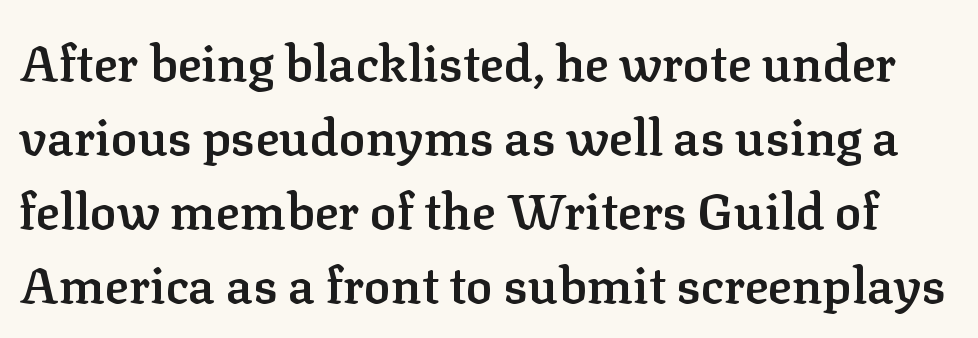
Q: Is the text bold? A: Semi-bold.
Q: Is the text italic (slanted)? A: No, it is upright.
Q: Is the typeface a serif or a sans-serif typeface? A: Serif.
Q: Is the text underlined? A: No.
Q: Is the spacing between letters normal or unusually wide? A: Normal.
Q: Is the spacing between lines tight, normal or loose? A: Normal.
Q: Width (condensed, normal, or wide)? A: Normal.
Q: Stroke contrast? A: Low.
Q: x-height? A: Medium.
Q: Monospaced? A: No.
